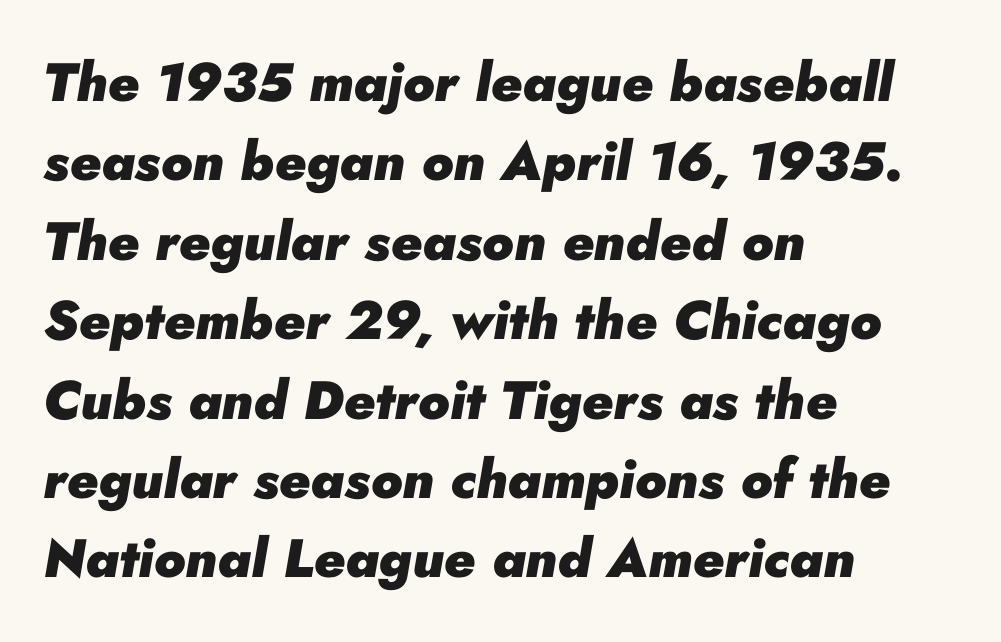
The image shows 54 px heavy type, italic (leaning right); set left-aligned, normal line spacing (1.47x), normal letter spacing, not underlined; low stroke contrast and a small x-height.
